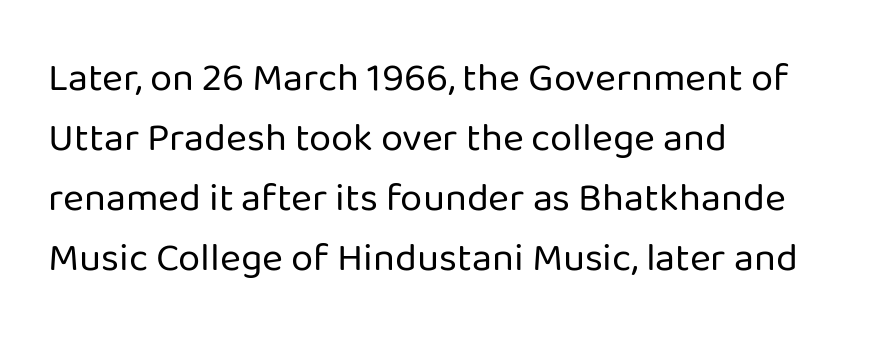
The image shows 40 px regular-weight sans-serif type, upright; set left-aligned, normal line spacing (1.5x), normal letter spacing, not underlined; low stroke contrast and a medium x-height.
